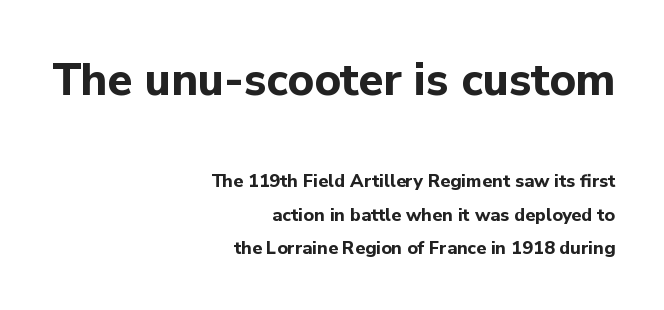
The image shows 45 px bold sans-serif type, upright; set right-aligned, line spacing 1.85x, normal letter spacing, not underlined; the first (top) block is 2.5x larger; low stroke contrast and a medium x-height.
